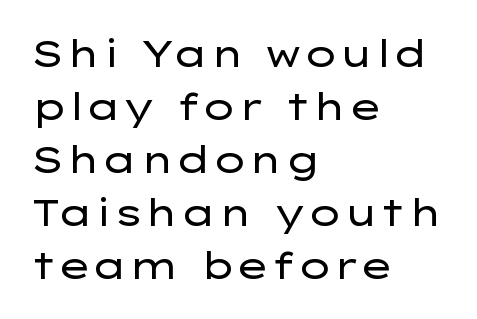
{"serif": "no", "italic": "no", "bold": "no", "weight": "regular", "width": "wide", "stroke_contrast": "low", "x_height": "medium", "monospaced": "no", "underline": "no", "align": "left", "line_spacing": "normal", "line_spacing_ratio": 1.43, "letter_spacing": "normal", "letter_spacing_em": 0.0, "glyph_px": 37}
